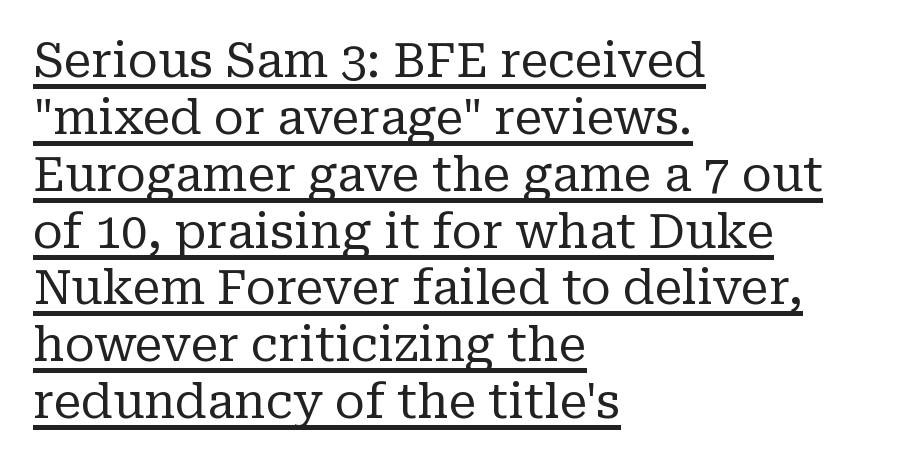
{"serif": "yes", "italic": "no", "bold": "no", "weight": "regular", "width": "normal", "stroke_contrast": "low", "x_height": "medium", "monospaced": "no", "underline": "yes", "align": "left", "line_spacing_ratio": 1.21, "letter_spacing": "normal", "letter_spacing_em": 0.0, "glyph_px": 47}
